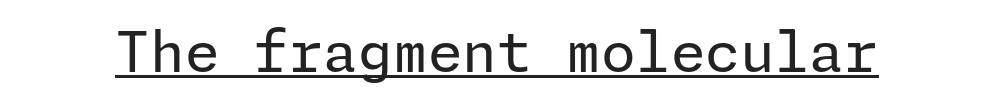
Short note: letters normally spaced. Typographically, this falls in the sans-serif category. When letters stand straight like this, we call the style roman or upright. Honestly, the underline is the first thing you notice here. The passage shown is not bold in any degree.
